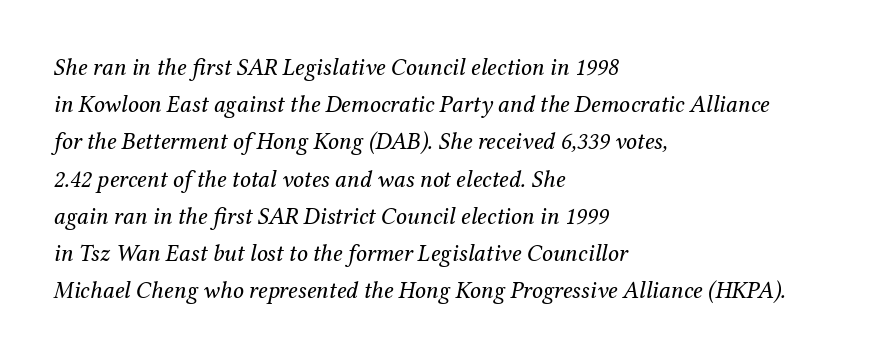
Any mark beneath the type? The region is blank. Glyph-to-glyph distance matches everyday printed text. Would a proofreader flag this as italicized? Yes. In CSS terms this would be text-align: left. Vertical spacing — default.
